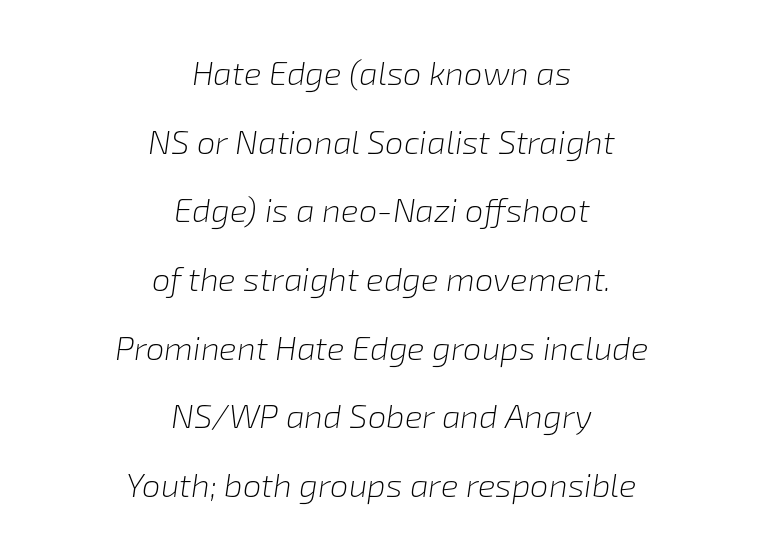
Is the type slanted? Yes — the strokes lean at a clear angle. Rule under the text: the space is simply empty. Looks like regular typesetting: each glyph gets only the width it needs. The font sits on the lighter half of the weight spectrum, regular included. The letters sit at their default tracking, neither squeezed nor spread.
